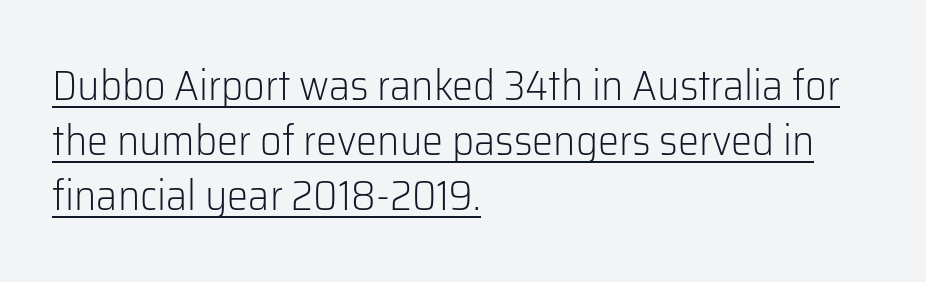
Examine the stroke ends and you'll find no serifs. Do the characters align in a grid? No, the font is proportional. The passage shown is underscored from start to finish. Typeset ragged right — the left edge is the straight one. These glyphs show unthickened strokes, regular width or finer.
